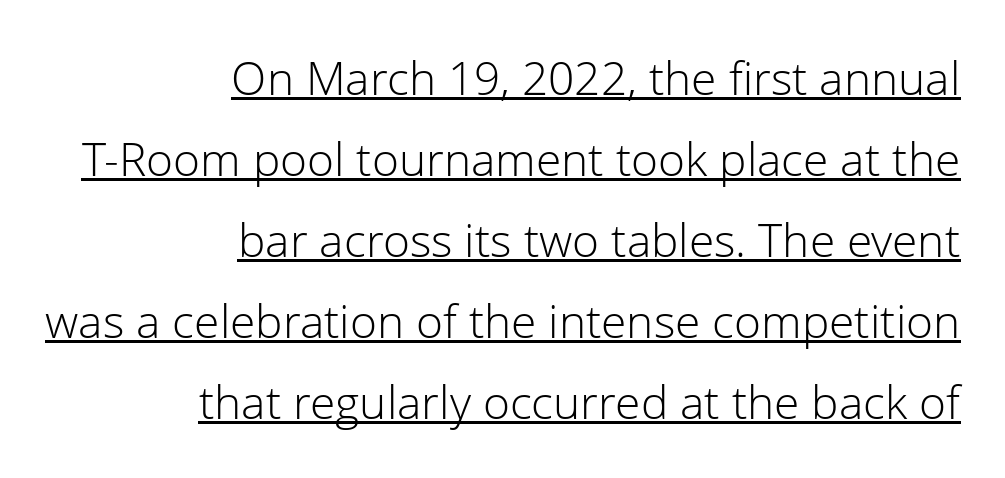
The image shows 46 px light sans-serif type, upright; set right-aligned, line spacing 1.76x, normal letter spacing, underlined; low stroke contrast and a medium x-height.
